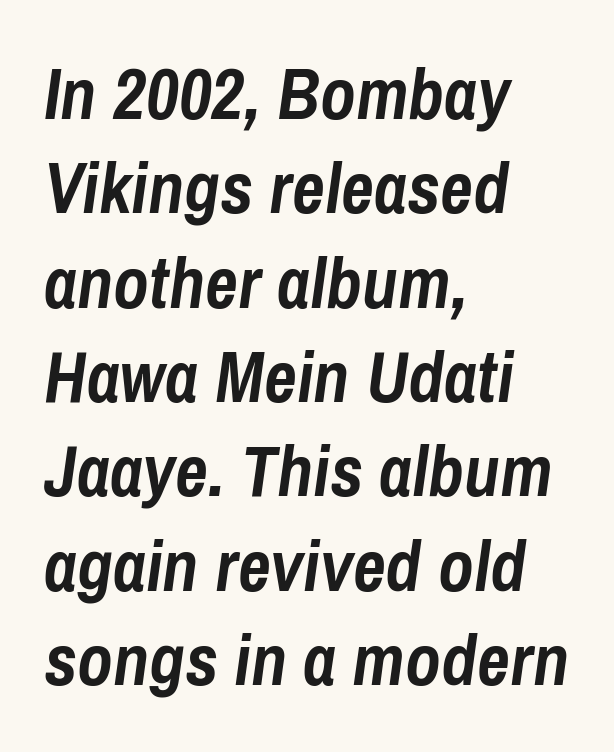
Strokes here are thick enough to call this a true bold. Just letters on the line, the space beneath them empty. Line spacing here is normal. Typeset ragged right — the left edge is the straight one. Tall strokes in this sample are angled rather than plumb. There is no visible air inserted between adjacent glyphs.
